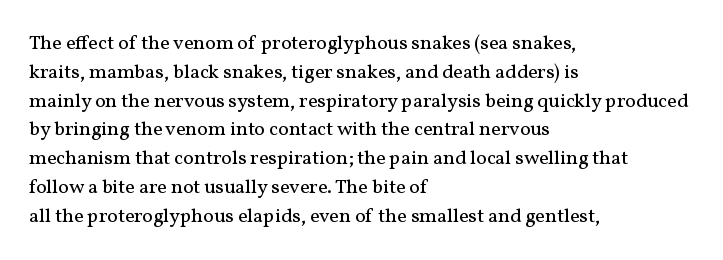
Q: Is the text bold? A: No.
Q: Is the text italic (slanted)? A: No, it is upright.
Q: Is the text underlined? A: No.
Q: How is the paragraph aligned? A: Left-aligned.
Q: Is the spacing between letters normal or unusually wide? A: Normal.
Q: Is the spacing between lines tight, normal or loose? A: Normal.
